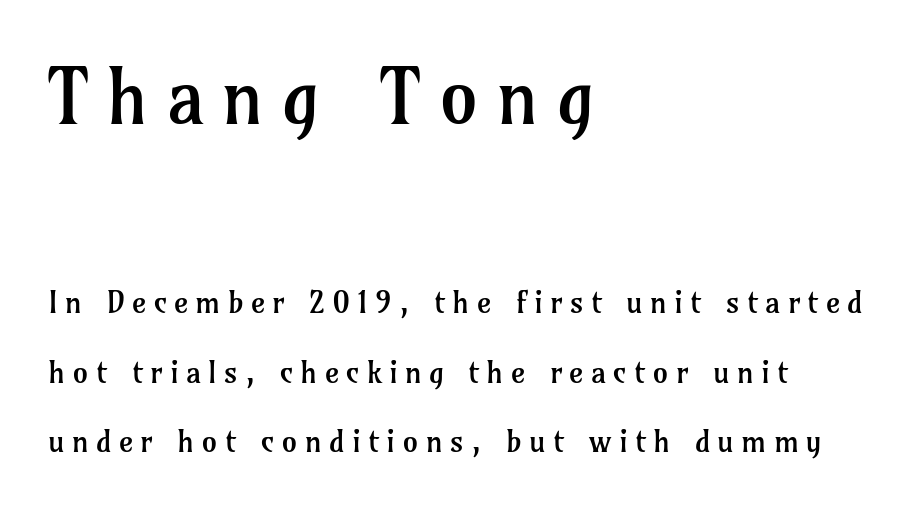
These lines stack with their left ends in a neat column. Interline gaps are noticeably wide in this sample. The more generous point size was reserved for the upper chunk. Someone cranked the tracking dial way up on this one.
